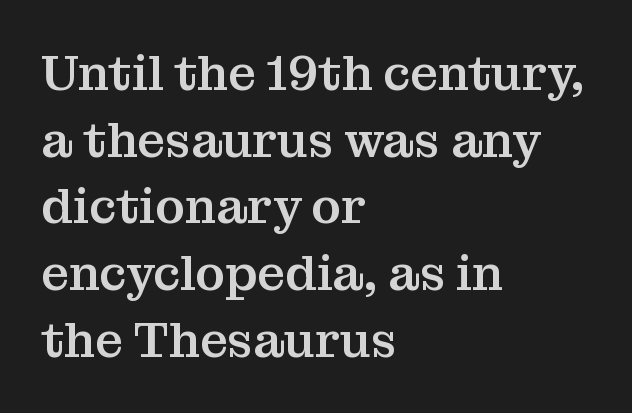
Check where the strokes stop: tiny serifs finish them off. How are the letters spaced? Ordinarily, with no added tracking. The letters advance in unequal steps, a hallmark of proportional type. Normally led — the rows are evenly, conventionally spaced. Ordinary non-slanted type is in use.
